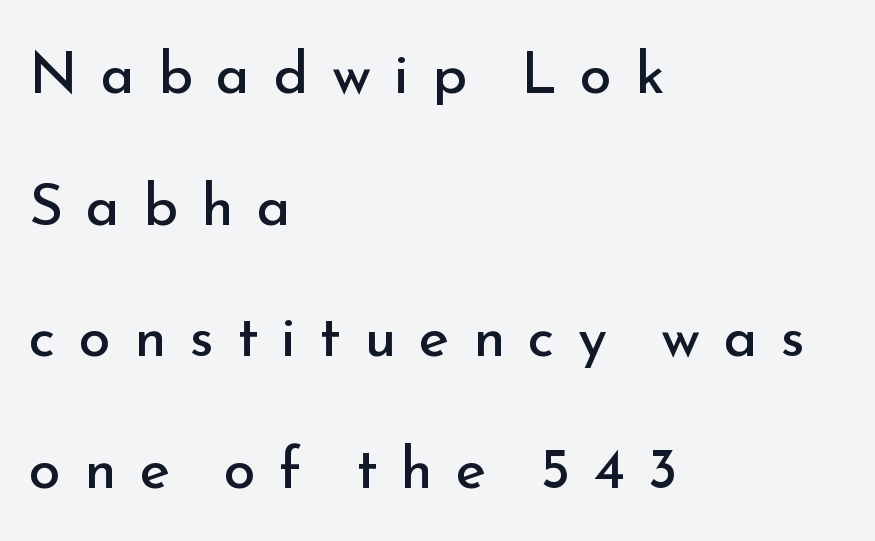
The letters advance in unequal steps, a hallmark of proportional type. Vertical strokes here are truly vertical. Which margin do the lines hug? The left one — the right edge is uneven. The face looks like a standard text weight, possibly lighter.
